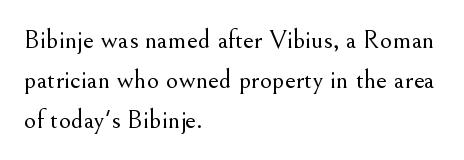
Q: Is the text bold? A: No.
Q: Is the text italic (slanted)? A: No, it is upright.
Q: Is the text underlined? A: No.
Q: How is the paragraph aligned? A: Left-aligned.
Q: Is the spacing between letters normal or unusually wide? A: Normal.
Q: Is the spacing between lines tight, normal or loose? A: Normal.
